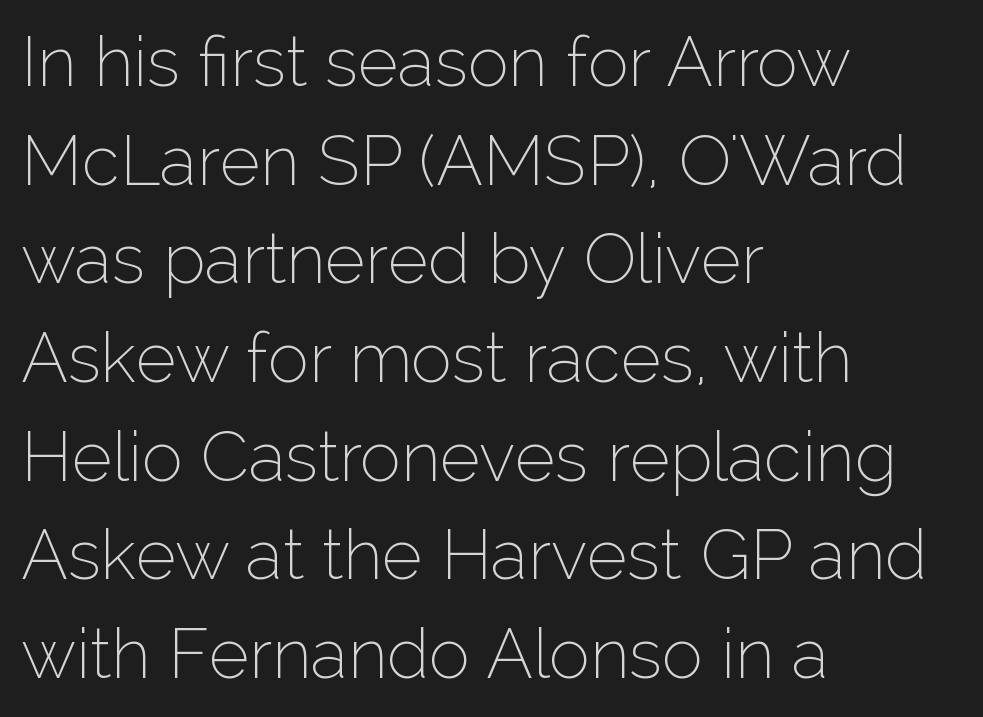
Q: Is the text bold? A: No.
Q: Is the text italic (slanted)? A: No, it is upright.
Q: Is the typeface a serif or a sans-serif typeface? A: Sans-serif.
Q: Is the text underlined? A: No.
Q: How is the paragraph aligned? A: Left-aligned.
Q: Is the spacing between letters normal or unusually wide? A: Normal.
Q: Is the spacing between lines tight, normal or loose? A: Normal.
Q: Width (condensed, normal, or wide)? A: Normal.
Q: Stroke contrast? A: Low.
Q: x-height? A: Medium.
Q: Monospaced? A: No.
